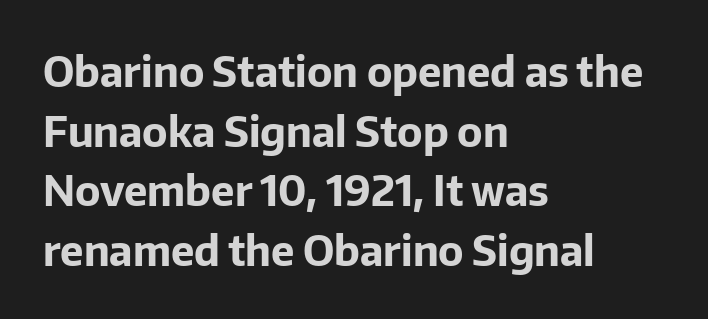
{"serif": "no", "italic": "no", "bold": "yes", "weight": "bold", "width": "normal", "stroke_contrast": "low", "x_height": "medium", "monospaced": "no", "underline": "no", "align": "left", "line_spacing": "normal", "line_spacing_ratio": 1.42, "letter_spacing": "normal", "letter_spacing_em": 0.0, "glyph_px": 42}
